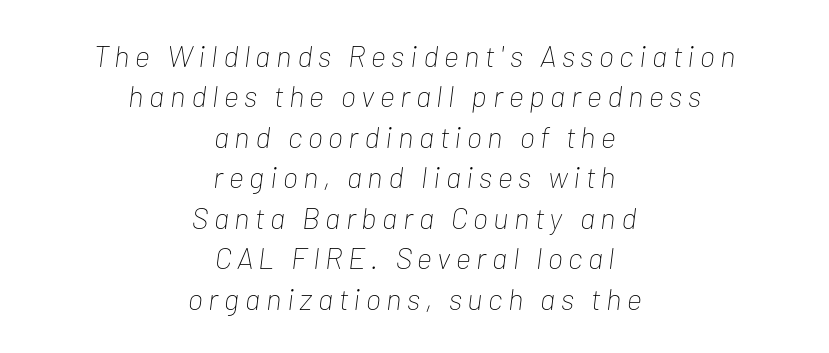
Q: Is the text bold? A: No.
Q: Is the text italic (slanted)? A: Yes, it leans right by about 7 degrees.
Q: Is the text underlined? A: No.
Q: How is the paragraph aligned? A: Centered.
Q: Is the spacing between lines tight, normal or loose? A: Normal.
Q: Width (condensed, normal, or wide)? A: Condensed.
Q: Stroke contrast? A: Low.
Q: x-height? A: Medium.
Q: Monospaced? A: No.
